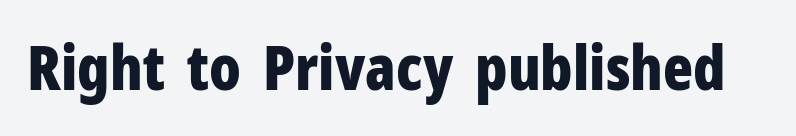
Q: Is the text bold? A: Yes.
Q: Is the text italic (slanted)? A: No, it is upright.
Q: Is the typeface a serif or a sans-serif typeface? A: Sans-serif.
Q: Is the text underlined? A: No.
Q: Is the spacing between letters normal or unusually wide? A: Normal.
Q: Width (condensed, normal, or wide)? A: Condensed.
Q: Stroke contrast? A: Low.
Q: x-height? A: Medium.
Q: Monospaced? A: No.
